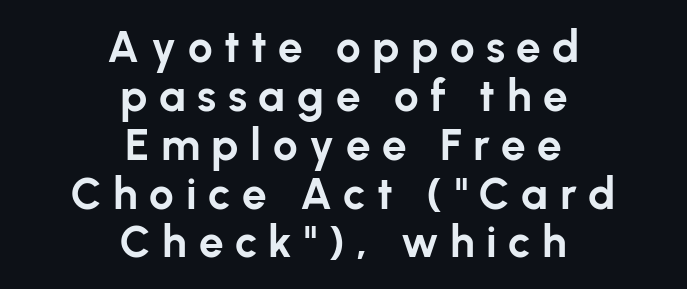
The letters are spread apart with noticeably loose tracking. Spacing verdict: proportional, widths tailored to each character. Which margin do the lines hug? Neither — every line sits in the middle. Emphasis by weight is at full strength: bold. Bare-footed words on every line. Interline gaps are noticeably narrow in this sample.
